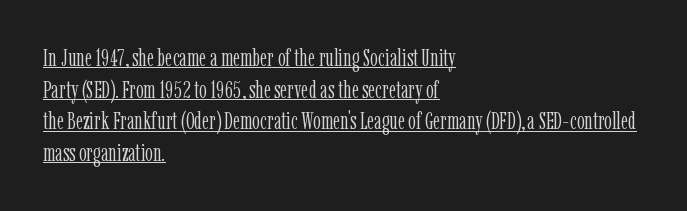
The image shows 24 px text type, upright; set left-aligned, normal line spacing (1.32x), normal letter spacing, underlined.
